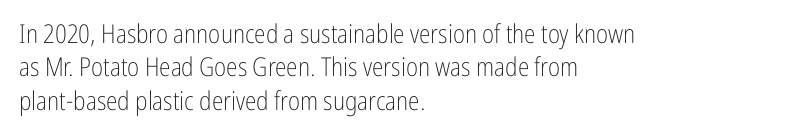
Q: Is the text bold? A: No.
Q: Is the text italic (slanted)? A: No, it is upright.
Q: Is the text underlined? A: No.
Q: How is the paragraph aligned? A: Left-aligned.
Q: Is the spacing between letters normal or unusually wide? A: Normal.
Q: Is the spacing between lines tight, normal or loose? A: Normal.
